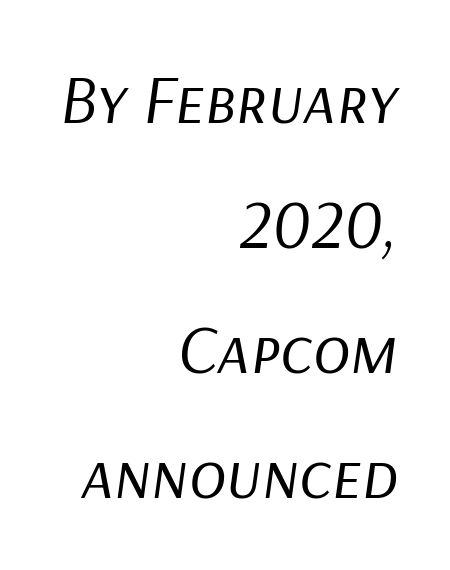
{"italic": "yes", "lean": "right", "slant_degrees": 9, "bold": "no", "weight": "regular", "width": "normal", "stroke_contrast": "low", "x_height": "medium", "monospaced": "no", "underline": "no", "align": "right", "line_spacing_ratio": 1.81, "letter_spacing": "normal", "letter_spacing_em": 0.0, "glyph_px": 69}
